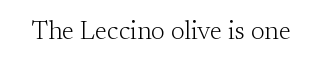
A roman cut, with each character standing at attention. Decoration check: the copy has no underline. The gaps between neighbouring characters are ordinary and unremarkable. Bold? No — there's no thickening of the strokes.
